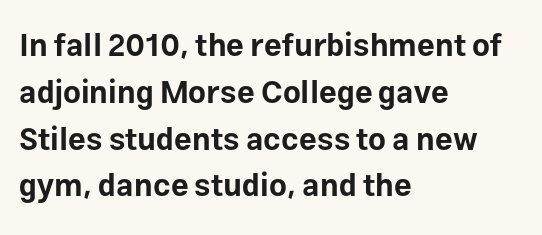
Q: Is the text bold? A: Yes.
Q: Is the text italic (slanted)? A: No, it is upright.
Q: Is the typeface a serif or a sans-serif typeface? A: Sans-serif.
Q: Is the text underlined? A: No.
Q: How is the paragraph aligned? A: Left-aligned.
Q: Is the spacing between letters normal or unusually wide? A: Normal.
Q: Is the spacing between lines tight, normal or loose? A: Normal.
Q: Width (condensed, normal, or wide)? A: Normal.
Q: Stroke contrast? A: Low.
Q: x-height? A: Medium.
Q: Monospaced? A: No.
